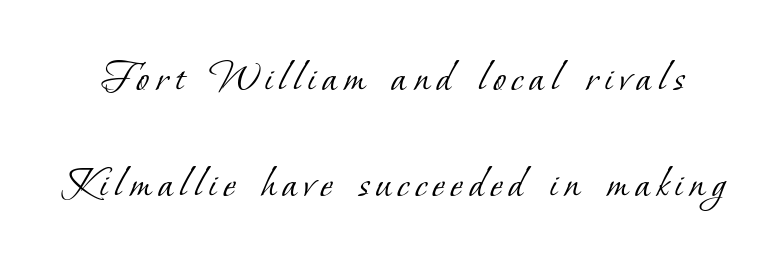
Q: Is the text bold? A: No.
Q: Is the typeface a serif or a sans-serif typeface? A: Serif.
Q: Is the text underlined? A: No.
Q: Is the spacing between lines tight, normal or loose? A: Loose.
Q: Width (condensed, normal, or wide)? A: Normal.
Q: Stroke contrast? A: Low.
Q: x-height? A: Small.
Q: Monospaced? A: No.
